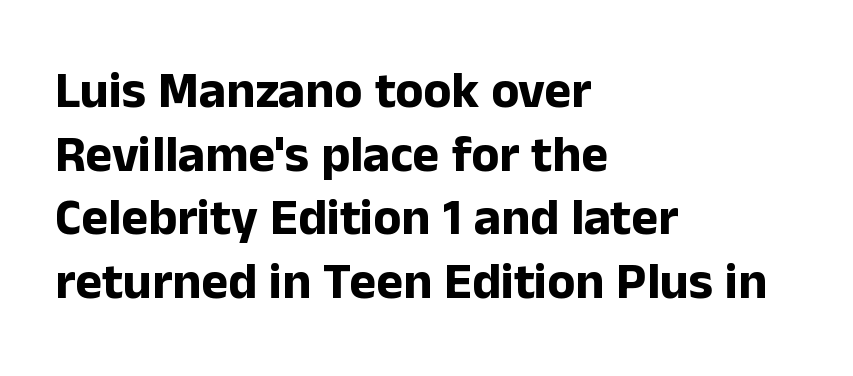
{"serif": "no", "italic": "no", "bold": "yes", "weight": "bold", "width": "normal", "stroke_contrast": "low", "x_height": "medium", "monospaced": "no", "underline": "no", "align": "left", "line_spacing": "normal", "line_spacing_ratio": 1.25, "letter_spacing": "normal", "letter_spacing_em": 0.0, "glyph_px": 51}
